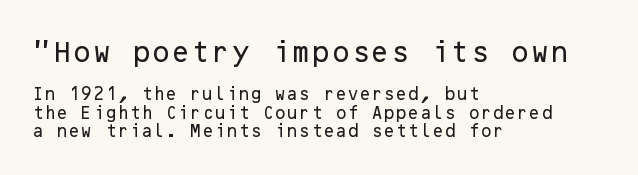
The rendering shrinks the type as you move from the upper chunk to the lower. Check under the words: just untouched page. The type is set solid horizontally, with unmodified tracking. The typesetter chose a ragged-right arrangement here. Honestly, the row spacing looks completely unremarkable. Rendered with straight, roman letterforms.
